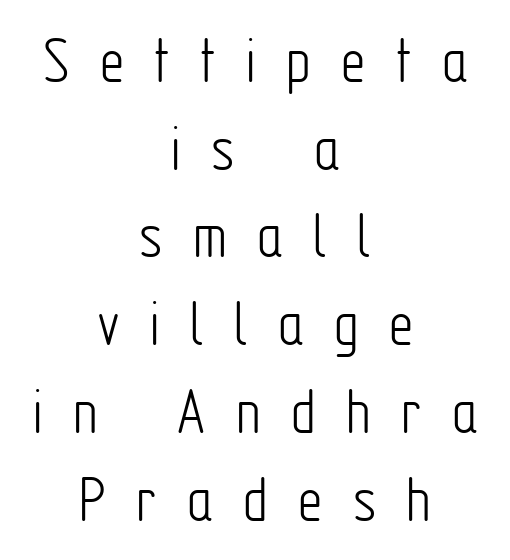
{"serif": "no", "italic": "no", "bold": "no", "weight": "light", "width": "condensed", "stroke_contrast": "low", "x_height": "medium", "monospaced": "no", "underline": "no", "align": "center", "line_spacing": "normal", "line_spacing_ratio": 1.29, "letter_spacing": "wide", "letter_spacing_em": 0.45, "glyph_px": 68}
